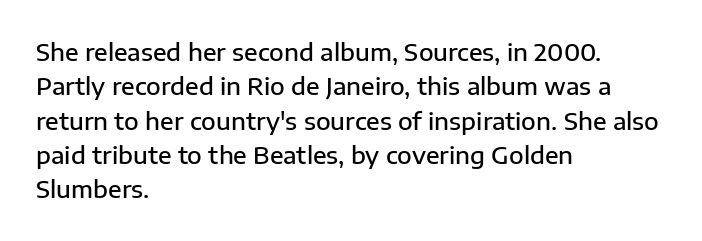
The image shows 24 px text type, upright; set left-aligned, normal line spacing (1.43x), normal letter spacing, not underlined.
